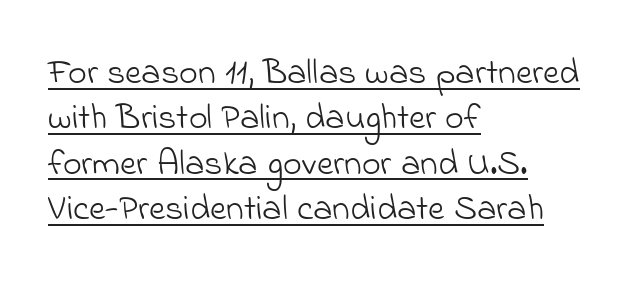
The image shows 36 px light sans-serif type; set left-aligned, normal line spacing (1.26x), normal letter spacing, underlined; low stroke contrast and a small x-height.
